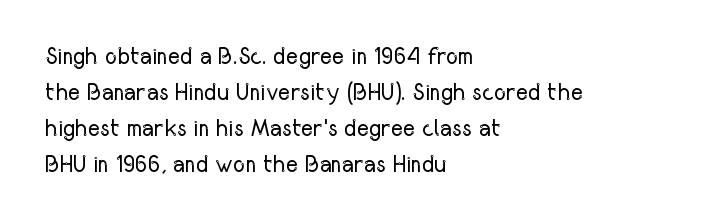
Nothing unusual about the tracking: characters are spaced as the font intends. The typesetter chose a ragged-right arrangement here. Vertical strokes here are truly vertical. In terms of leading, this rendering sits right in the middle.
